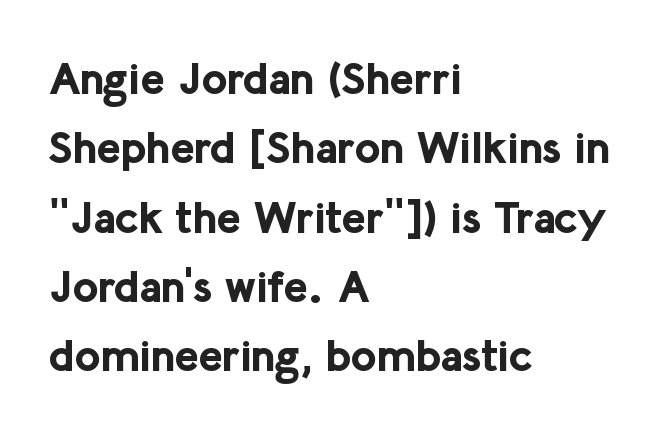
The image shows 45 px bold sans-serif type, upright; set left-aligned, normal line spacing (1.54x), normal letter spacing, not underlined; low stroke contrast and a medium x-height.
